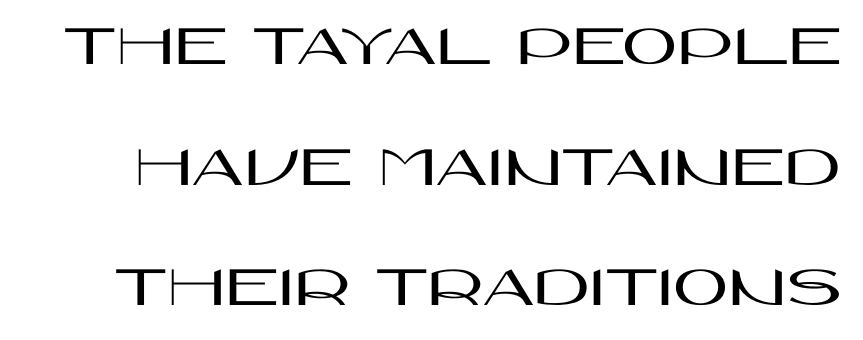
Posture: vertical. These lines are composed in type without serifs. Reading down the column, the eye jumps a long way to each next line. These lines keep a tight, regular rhythm from letter to letter.
